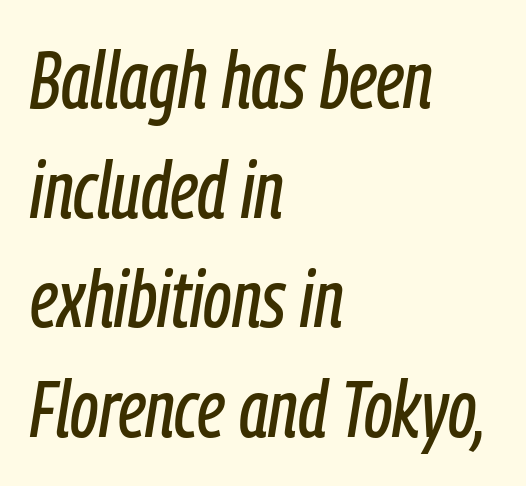
The image shows 80 px condensed type, italic (leaning right); set left-aligned, normal line spacing (1.37x), normal letter spacing, not underlined; low stroke contrast and a medium x-height.
